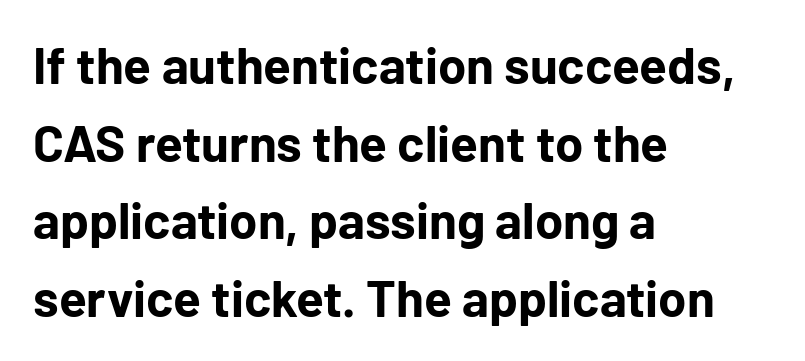
Descender tails drop into unmarked territory. Short note: letters normally spaced. Left-aligned paragraph, ragged on the right. Heavy, bold letterforms. The specimen reads as upright at a glance. Quick note: interline space is typical.
